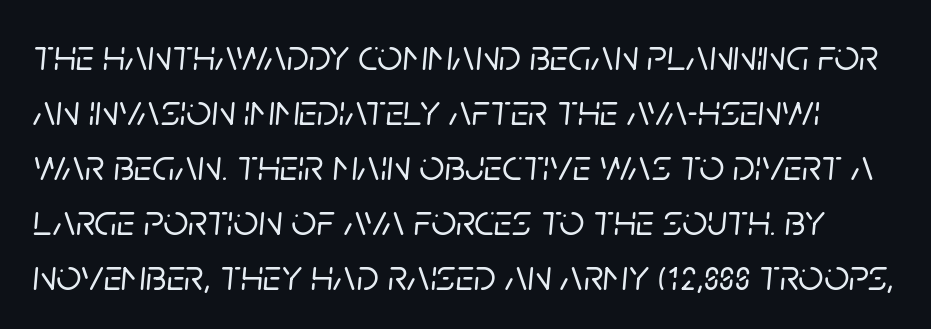
Q: Is the text italic (slanted)? A: Yes, it leans right by about 5 degrees.
Q: Is the text underlined? A: No.
Q: Is the spacing between letters normal or unusually wide? A: Normal.
Q: Is the spacing between lines tight, normal or loose? A: Normal.
Q: Width (condensed, normal, or wide)? A: Normal.
Q: Stroke contrast? A: Low.
Q: x-height? A: Large.
Q: Monospaced? A: No.
